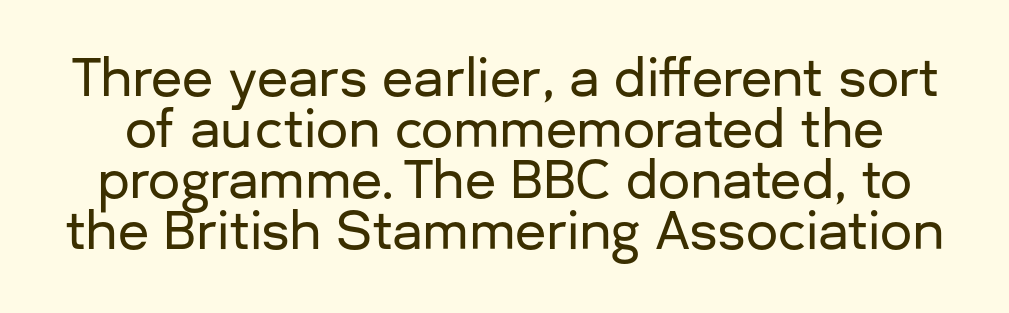
The image shows 51 px sans-serif type, upright; set tight line spacing (1.0x), normal letter spacing, not underlined; low stroke contrast and a medium x-height.
